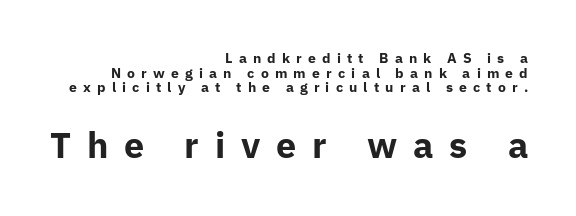
{"serif": "no", "italic": "no", "bold": "yes", "weight": "bold", "width": "normal", "stroke_contrast": "low", "x_height": "medium", "monospaced": "no", "underline": "no", "align": "right", "line_spacing": "tight", "line_spacing_ratio": 1.05, "letter_spacing": "wide", "letter_spacing_em": 0.44, "larger_block": "second", "size_ratio": 2.57, "glyph_px": 36}
